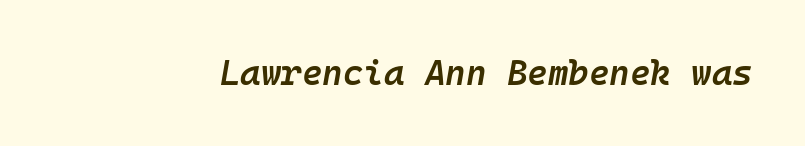
Q: Is the text bold? A: Semi-bold.
Q: Is the text italic (slanted)? A: Yes, it leans right by about 10 degrees.
Q: Is the text underlined? A: No.
Q: Is the spacing between letters normal or unusually wide? A: Normal.
Q: Width (condensed, normal, or wide)? A: Normal.
Q: Stroke contrast? A: Low.
Q: x-height? A: Medium.
Q: Monospaced? A: Yes.
